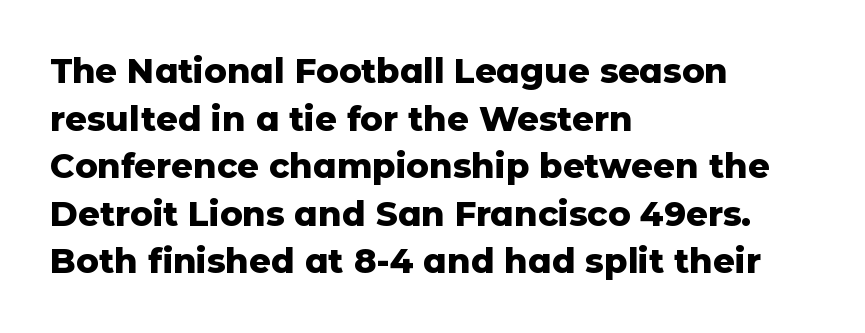
Q: Is the text bold? A: Yes.
Q: Is the text italic (slanted)? A: No, it is upright.
Q: Is the typeface a serif or a sans-serif typeface? A: Sans-serif.
Q: Is the text underlined? A: No.
Q: How is the paragraph aligned? A: Left-aligned.
Q: Is the spacing between letters normal or unusually wide? A: Normal.
Q: Is the spacing between lines tight, normal or loose? A: Normal.
Q: Width (condensed, normal, or wide)? A: Normal.
Q: Stroke contrast? A: Low.
Q: x-height? A: Medium.
Q: Monospaced? A: No.
